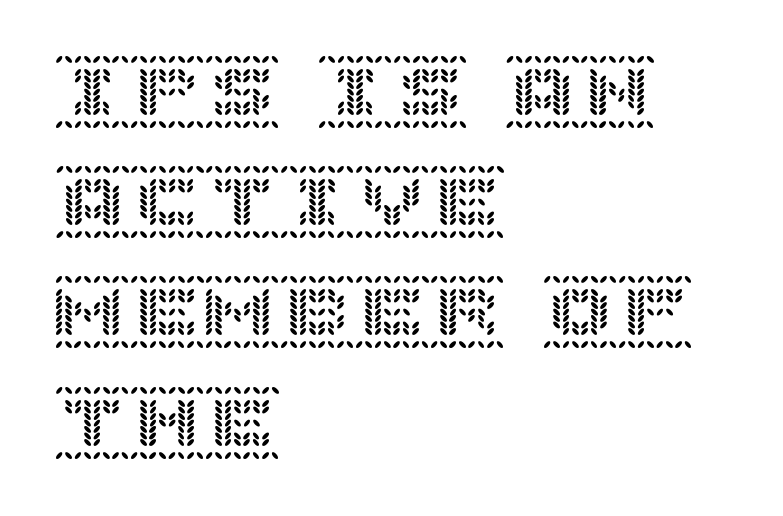
The image shows 75 px text type, upright; set left-aligned, normal line spacing (1.47x), normal letter spacing, not underlined; a large x-height.
